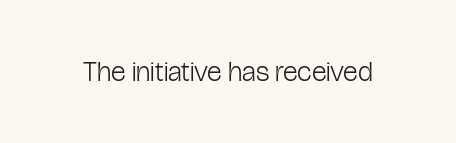
Q: Is the text bold? A: No.
Q: Is the text italic (slanted)? A: No, it is upright.
Q: Is the typeface a serif or a sans-serif typeface? A: Sans-serif.
Q: Is the text underlined? A: No.
Q: Is the spacing between letters normal or unusually wide? A: Normal.
Q: Width (condensed, normal, or wide)? A: Condensed.
Q: Stroke contrast? A: Low.
Q: x-height? A: Medium.
Q: Monospaced? A: No.
